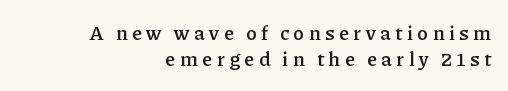
The image shows 20 px text type, upright; set right-aligned, normal line spacing (1.31x), unusually wide letter spacing (+0.23 em), not underlined.
